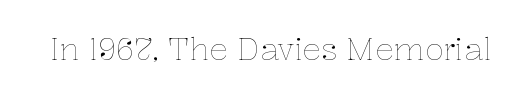
Tall strokes in this sample are plumb rather than angled. Plain, unruled lines of type. No chunkiness to these letters — they're not bold. Looks like regular typesetting: each glyph gets only the width it needs.
